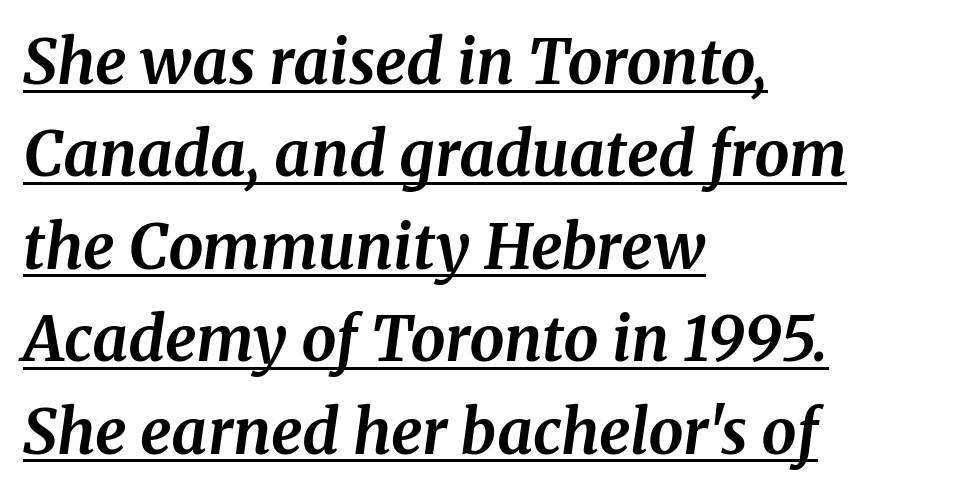
The block of text has a typical density, with ordinary space between rows. Do the characters align in a grid? No, the font is proportional. Emphasis-style slanted type is in use. Underline: present. The horizontal fit of the characters is conventional and even.
